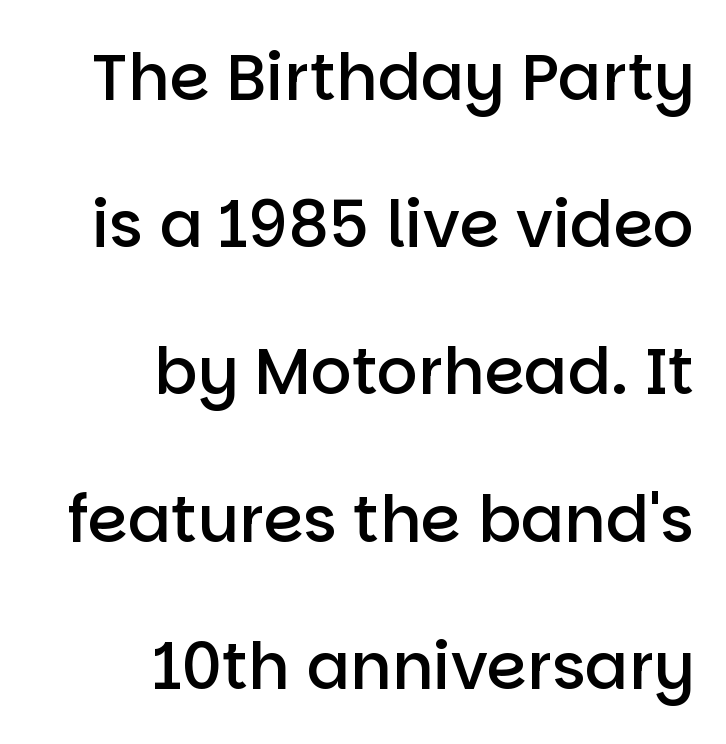
The image shows 64 px semibold sans-serif type, upright; set right-aligned, loose line spacing (2.3x), normal letter spacing, not underlined; low stroke contrast and a large x-height.
